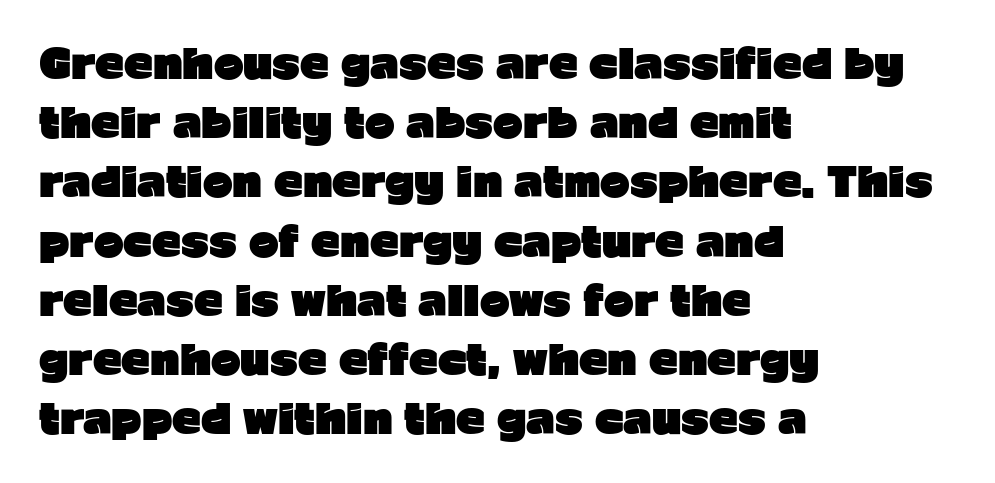
Q: Is the text bold? A: Yes.
Q: Is the text italic (slanted)? A: No, it is upright.
Q: Is the typeface a serif or a sans-serif typeface? A: Sans-serif.
Q: Is the text underlined? A: No.
Q: How is the paragraph aligned? A: Left-aligned.
Q: Is the spacing between letters normal or unusually wide? A: Normal.
Q: Is the spacing between lines tight, normal or loose? A: Normal.
Q: Width (condensed, normal, or wide)? A: Normal.
Q: Stroke contrast? A: Low.
Q: x-height? A: Medium.
Q: Monospaced? A: No.
